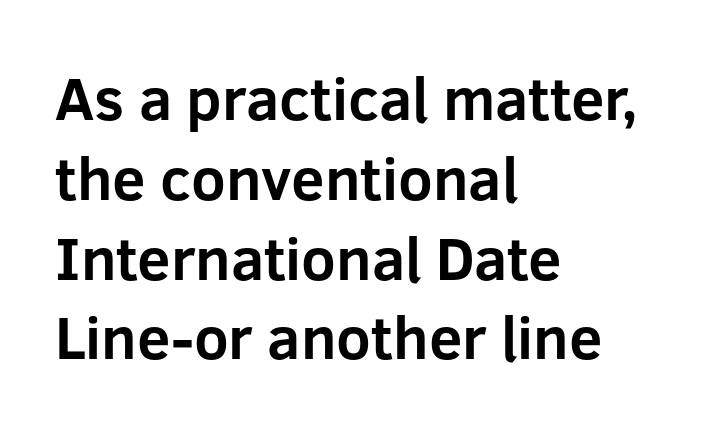
In terms of posture, this sample is upright. Short and long lines alike share a common starting point at left. Leading: standard. The face used here is a sans, in the tradition of grotesques and geometrics. Decoration check: the copy has no underline. Caption: standard tracking, unaltered.
